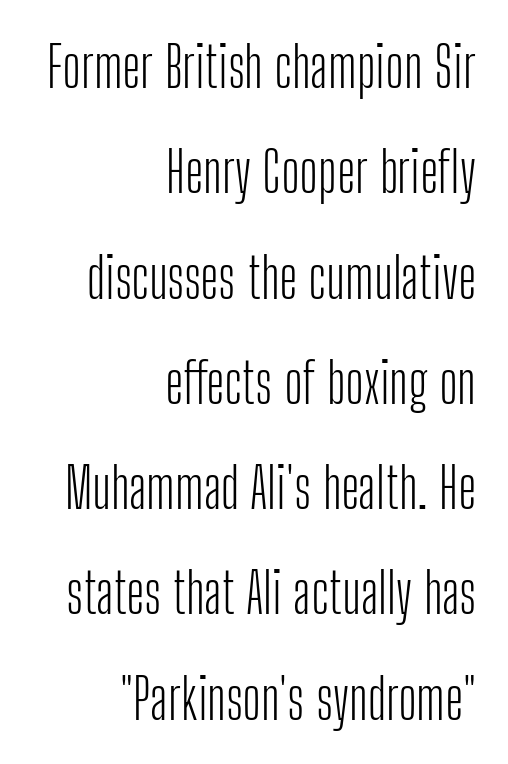
Check the space under the baseline: it is left empty. Spacing verdict: proportional, widths tailored to each character. Characters remain perfectly vertical along every line. To sum up the face: it is a sans, with no serifs. Glyph-to-glyph distance matches everyday printed text. One-word summary of the alignment: right.
